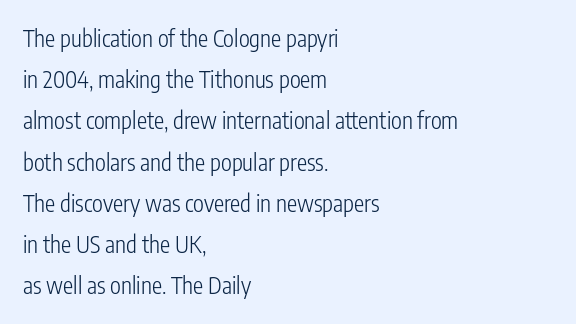
{"italic": "no", "bold": "no", "underline": "no", "align": "left", "line_spacing_ratio": 1.79, "letter_spacing": "normal", "letter_spacing_em": 0.0, "glyph_px": 23}
